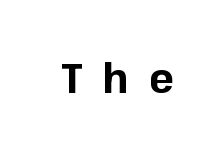
Q: Is the text bold? A: Yes.
Q: Is the text italic (slanted)? A: No, it is upright.
Q: Is the typeface a serif or a sans-serif typeface? A: Sans-serif.
Q: Is the text underlined? A: No.
Q: Is the spacing between letters normal or unusually wide? A: Unusually wide.
Q: Width (condensed, normal, or wide)? A: Normal.
Q: Stroke contrast? A: Low.
Q: x-height? A: Medium.
Q: Monospaced? A: No.
